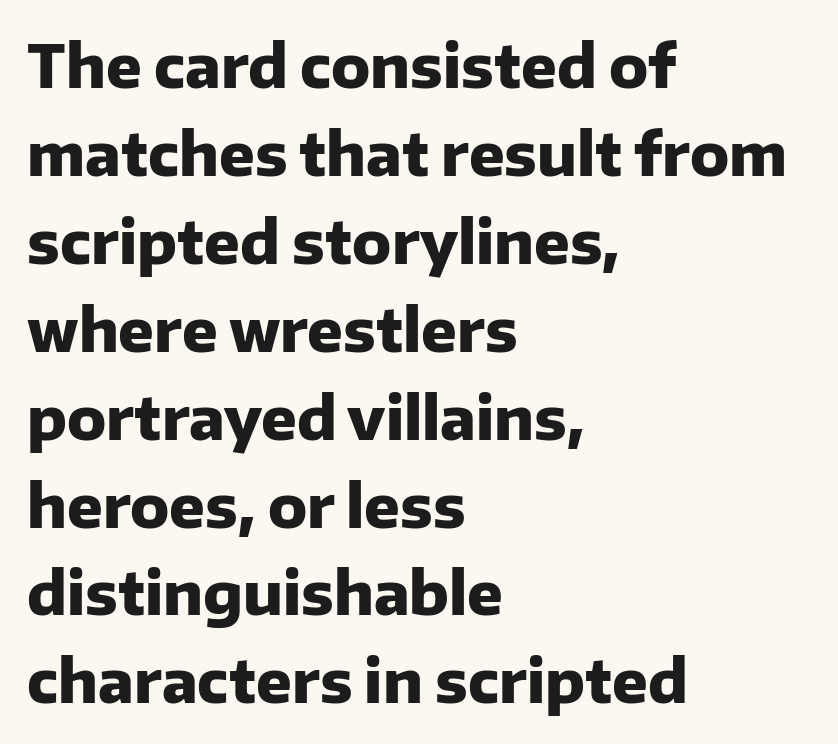
{"serif": "no", "italic": "no", "bold": "yes", "weight": "heavy", "width": "normal", "stroke_contrast": "low", "x_height": "medium", "monospaced": "no", "underline": "no", "align": "left", "line_spacing": "normal", "line_spacing_ratio": 1.49, "letter_spacing": "normal", "letter_spacing_em": 0.0, "glyph_px": 59}
